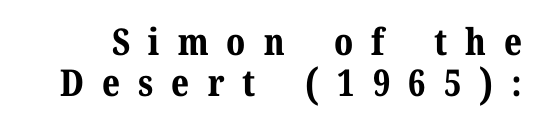
Q: Is the text bold? A: Yes.
Q: Is the text italic (slanted)? A: No, it is upright.
Q: Is the typeface a serif or a sans-serif typeface? A: Serif.
Q: Is the text underlined? A: No.
Q: Is the spacing between letters normal or unusually wide? A: Unusually wide.
Q: Is the spacing between lines tight, normal or loose? A: Tight.
Q: Width (condensed, normal, or wide)? A: Normal.
Q: Stroke contrast? A: Medium.
Q: x-height? A: Medium.
Q: Monospaced? A: No.
